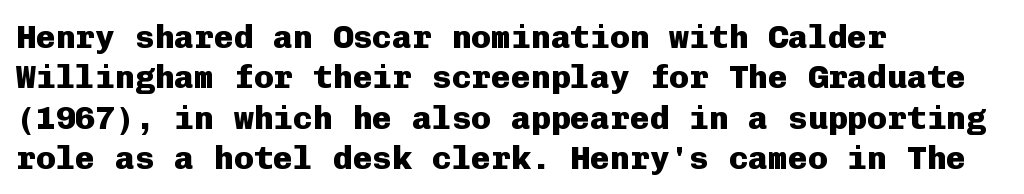
The image shows 33 px heavy sans-serif type, upright, monospaced; set left-aligned, line spacing 1.22x, normal letter spacing, not underlined; low stroke contrast and a medium x-height.
